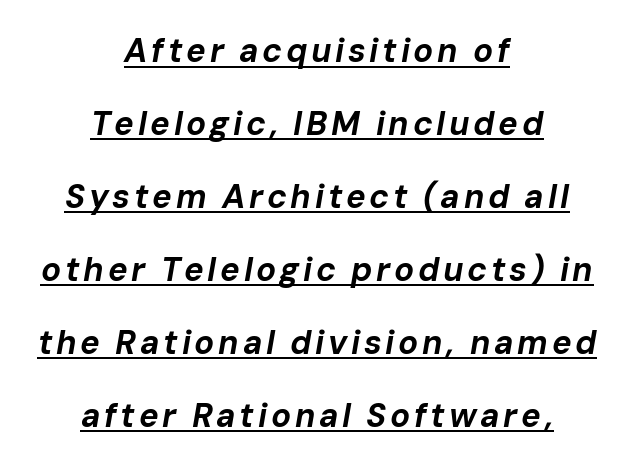
Q: Is the text bold? A: Yes.
Q: Is the text italic (slanted)? A: Yes, it leans right by about 10 degrees.
Q: Is the text underlined? A: Yes.
Q: How is the paragraph aligned? A: Centered.
Q: Is the spacing between lines tight, normal or loose? A: Loose.
Q: Width (condensed, normal, or wide)? A: Normal.
Q: Stroke contrast? A: Low.
Q: x-height? A: Medium.
Q: Monospaced? A: No.
